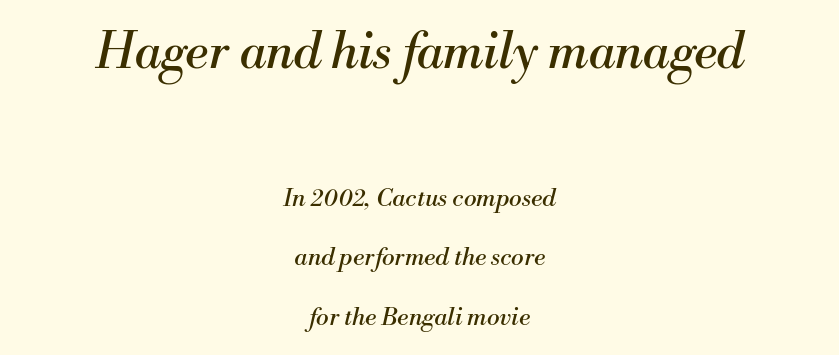
Q: Is the text bold? A: No.
Q: Is the text italic (slanted)? A: Yes, it leans right by about 13 degrees.
Q: Is the typeface a serif or a sans-serif typeface? A: Serif.
Q: Is the text underlined? A: No.
Q: How is the paragraph aligned? A: Centered.
Q: Is the spacing between letters normal or unusually wide? A: Normal.
Q: Is the spacing between lines tight, normal or loose? A: Loose.
Q: Which block of text is set in a larger size, the first (top) or the second (bottom)? A: The first (top) one.
Q: Width (condensed, normal, or wide)? A: Normal.
Q: Stroke contrast? A: Medium.
Q: x-height? A: Small.
Q: Monospaced? A: No.
